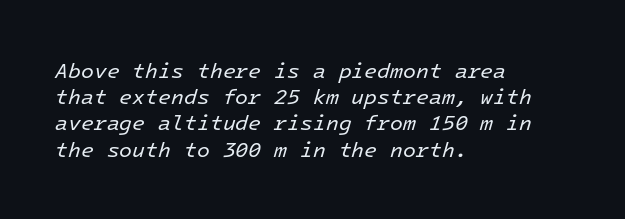
Q: Is the text bold? A: No.
Q: Is the text italic (slanted)? A: Yes, it leans right by about 16 degrees.
Q: Is the text underlined? A: No.
Q: How is the paragraph aligned? A: Left-aligned.
Q: Is the spacing between letters normal or unusually wide? A: Normal.
Q: Is the spacing between lines tight, normal or loose? A: Normal.
